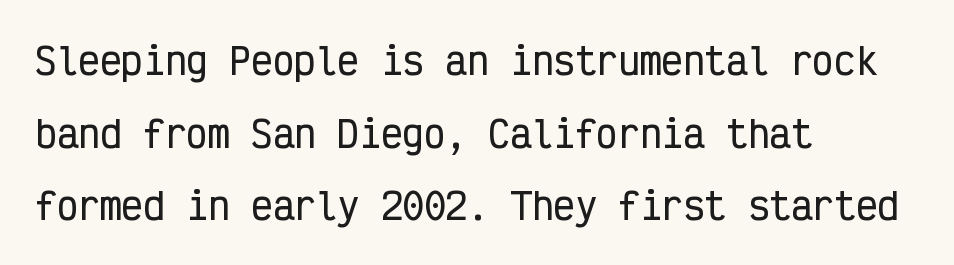
{"serif": "no", "italic": "no", "width": "condensed", "stroke_contrast": "low", "x_height": "medium", "monospaced": "yes", "underline": "no", "align": "left", "line_spacing": "loose", "line_spacing_ratio": 2.02, "letter_spacing": "normal", "letter_spacing_em": 0.0, "glyph_px": 36}
